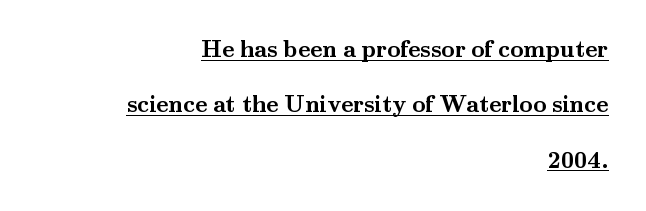
The image shows 23 px bold type, upright; set right-aligned, loose line spacing (2.41x), normal letter spacing, underlined.
